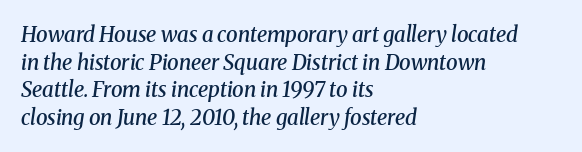
{"italic": "yes", "lean": "right", "slant_degrees": 8, "bold": "semi", "underline": "no", "align": "left", "line_spacing": "normal", "line_spacing_ratio": 1.31, "letter_spacing": "normal", "letter_spacing_em": 0.0, "glyph_px": 21}
